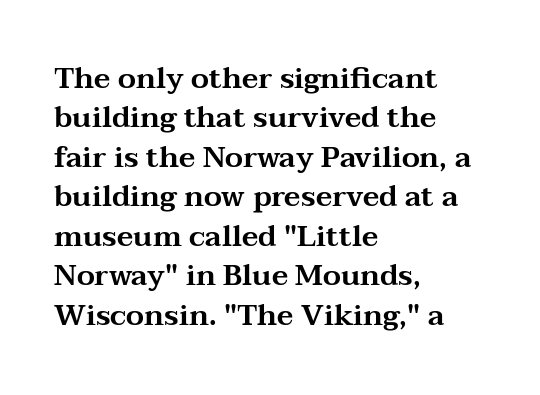
A serif font was chosen for this passage. This rendering leaves character spacing at its baseline value. Italic? Not at all — the glyphs are vertical. The foot of each line stays bare and open. Whoever set this chose a conventional vertical rhythm. In CSS terms this would be text-align: left.
